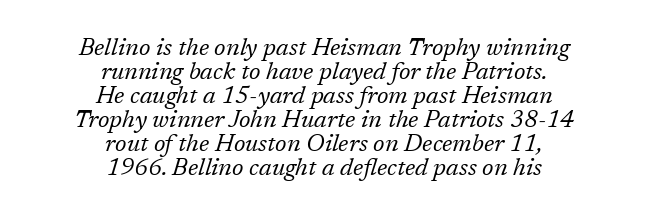
The image shows 24 px text type, italic (leaning right); set centered, tight line spacing (1.0x), normal letter spacing, not underlined.
